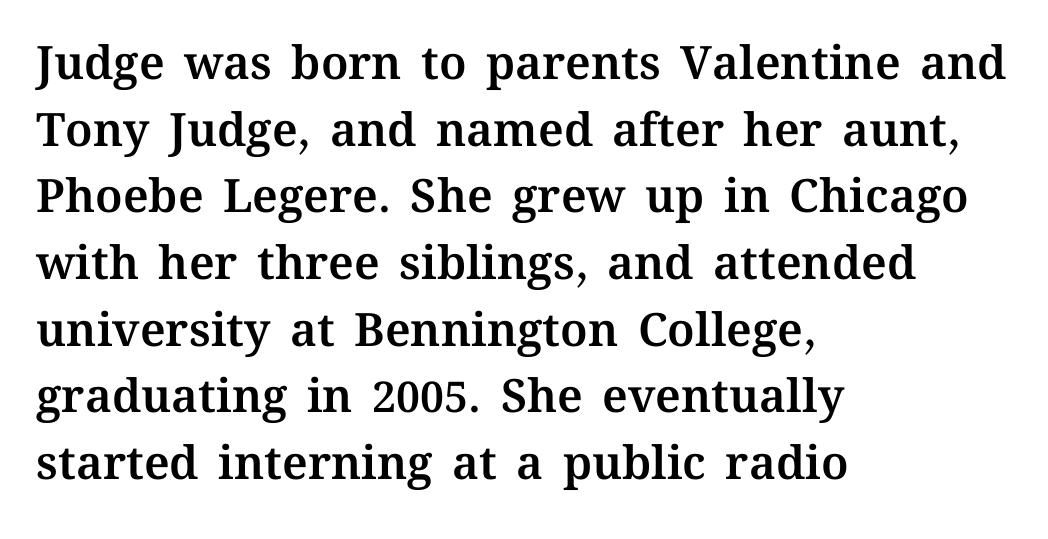
The setting favours the left margin, as ordinary paragraphs usually do. This sample uses plain, unmodified letter spacing. No word sits above an underline. The lines sit at an ordinary, default distance from one another. The specimen reads as upright at a glance. Character widths vary here, with narrow letters taking less room than wide ones.
